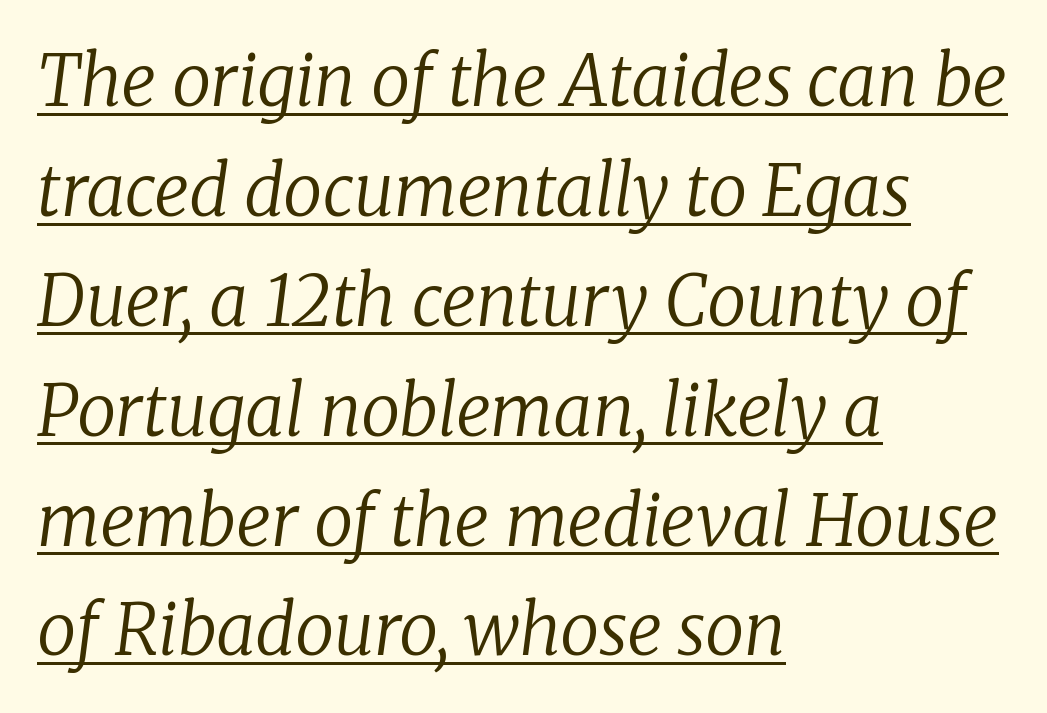
The image shows 70 px regular-weight serif type, italic (leaning right); set left-aligned, normal line spacing (1.57x), normal letter spacing, underlined; low stroke contrast and a medium x-height.
